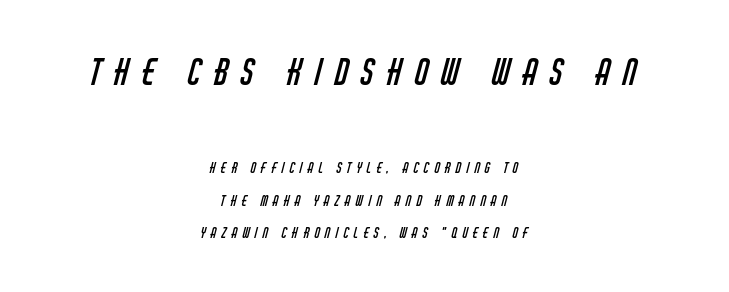
Horizontal alignment here is central, giving a formal, balanced look. In terms of letterspacing, this is a distinctly airy, spread setting. To sum up the face: it is a sans, with no serifs. In terms of leading, this rendering errs on the spacious side. The characters are drawn with everyday or finer stroke widths.
